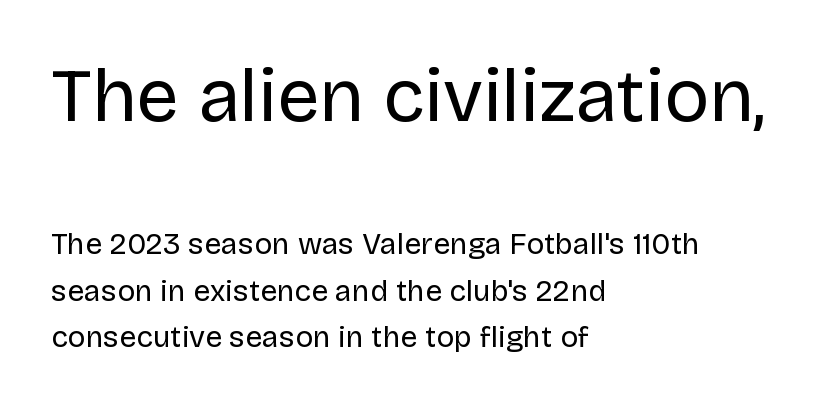
{"serif": "no", "italic": "no", "bold": "no", "weight": "regular", "width": "normal", "stroke_contrast": "low", "x_height": "large", "monospaced": "no", "underline": "no", "align": "left", "line_spacing": "normal", "line_spacing_ratio": 1.54, "letter_spacing": "normal", "letter_spacing_em": 0.0, "larger_block": "first", "size_ratio": 2.5, "glyph_px": 75}
